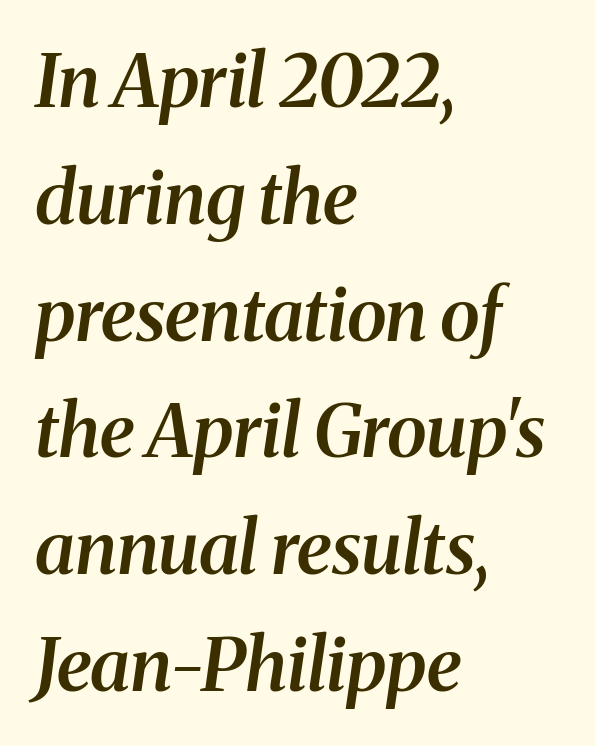
The image shows 73 px semibold serif type, italic (leaning right); set left-aligned, normal line spacing (1.6x), normal letter spacing, not underlined; medium stroke contrast and a medium x-height.
